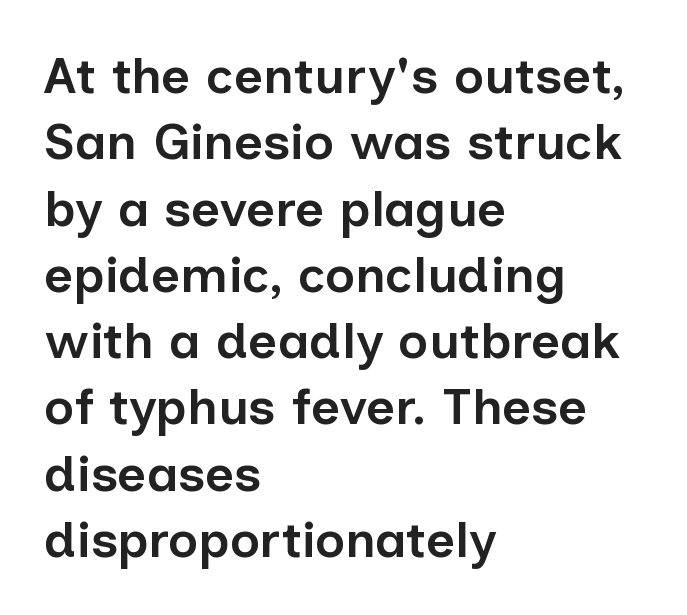
The image shows 51 px semibold sans-serif type, upright; set left-aligned, normal line spacing (1.3x), normal letter spacing, not underlined; low stroke contrast and a medium x-height.
